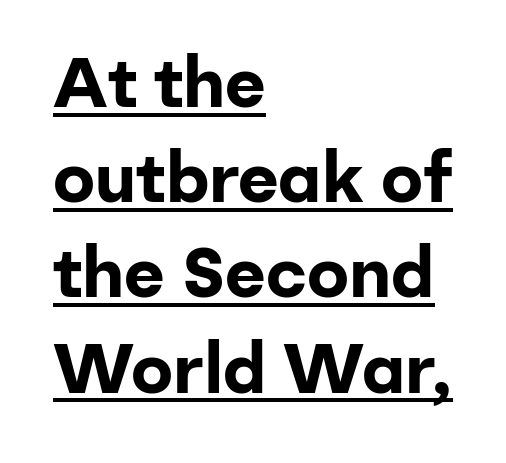
The passage shown is typeset with a sans-serif family. The vertical gap from one line to the next is medium. Is this a fixed-width face? No — the glyphs have proportional, varying widths. What weight is shown? A full bold with thick strokes. These lines keep a tight, regular rhythm from letter to letter.
